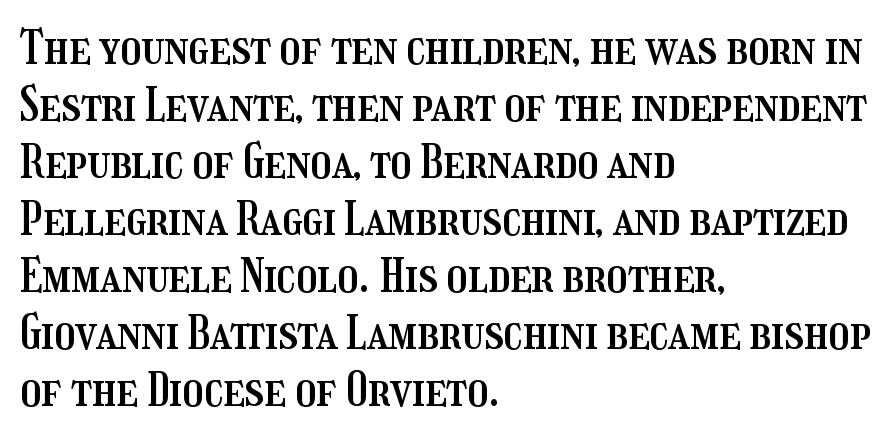
The image shows 46 px condensed type, upright; set left-aligned, line spacing 1.24x, normal letter spacing, not underlined; medium stroke contrast and a medium x-height.
